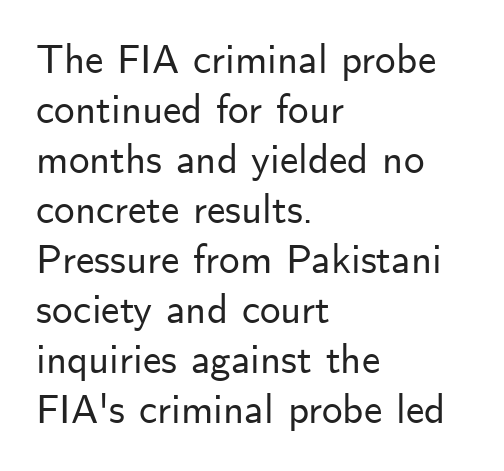
Q: Is the text italic (slanted)? A: No, it is upright.
Q: Is the typeface a serif or a sans-serif typeface? A: Sans-serif.
Q: Is the text underlined? A: No.
Q: How is the paragraph aligned? A: Left-aligned.
Q: Is the spacing between letters normal or unusually wide? A: Normal.
Q: Width (condensed, normal, or wide)? A: Normal.
Q: Stroke contrast? A: Low.
Q: x-height? A: Small.
Q: Monospaced? A: No.
